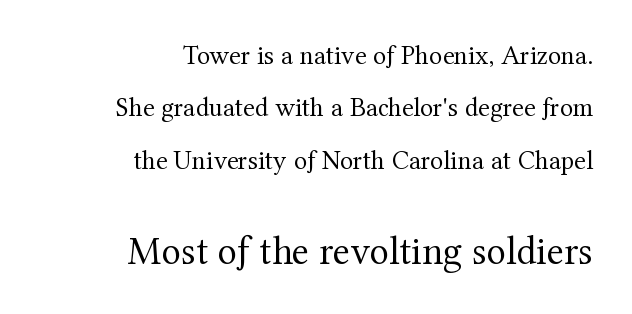
Rule under the text: the space is simply empty. These lines are rendered in a variable-pitch font. You can tell it's not italic because the verticals are truly vertical. The weight tops out at a normal text grade. The paragraph shown leans on its right margin.
